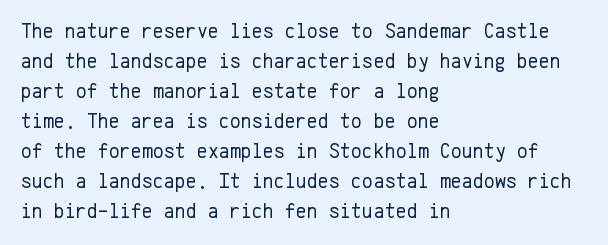
Q: Is the text bold? A: No.
Q: Is the text italic (slanted)? A: No, it is upright.
Q: Is the text underlined? A: No.
Q: How is the paragraph aligned? A: Left-aligned.
Q: Is the spacing between letters normal or unusually wide? A: Normal.
Q: Is the spacing between lines tight, normal or loose? A: Normal.
